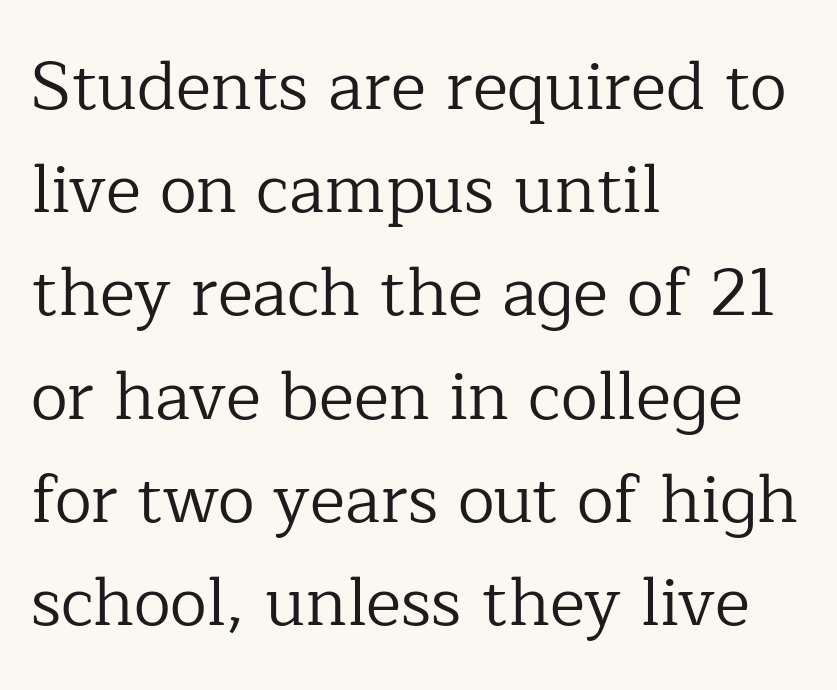
The image shows 67 px regular-weight serif type, upright; set left-aligned, normal line spacing (1.54x), normal letter spacing, not underlined; low stroke contrast and a medium x-height.
